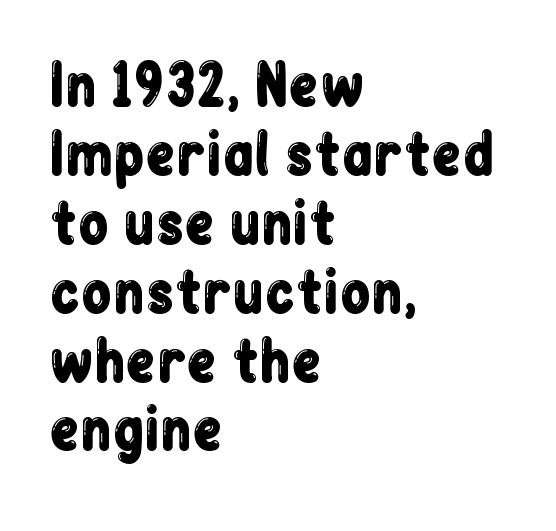
Q: Is the text italic (slanted)? A: No, it is upright.
Q: Is the typeface a serif or a sans-serif typeface? A: Sans-serif.
Q: Is the text underlined? A: No.
Q: How is the paragraph aligned? A: Left-aligned.
Q: Is the spacing between letters normal or unusually wide? A: Normal.
Q: Width (condensed, normal, or wide)? A: Condensed.
Q: Stroke contrast? A: Low.
Q: x-height? A: Medium.
Q: Monospaced? A: No.
